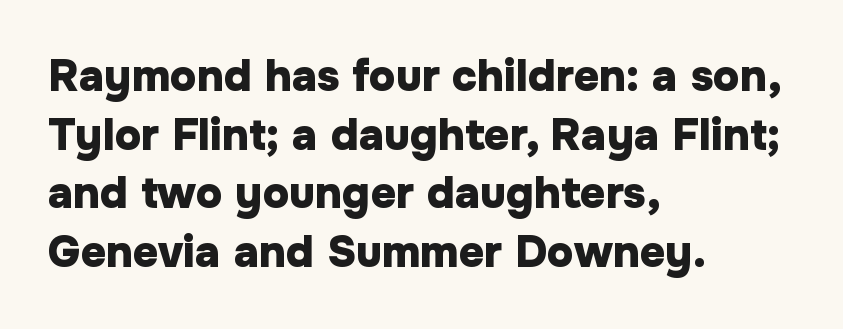
Spacing verdict: proportional, widths tailored to each character. No word sits above an underline. Look at the bottom of the vertical strokes: they stop flat, with no serifs. Regular leading. Spacing between characters is what you'd get straight out of the box. This rendering uses left alignment, leaving the right contour irregular.
